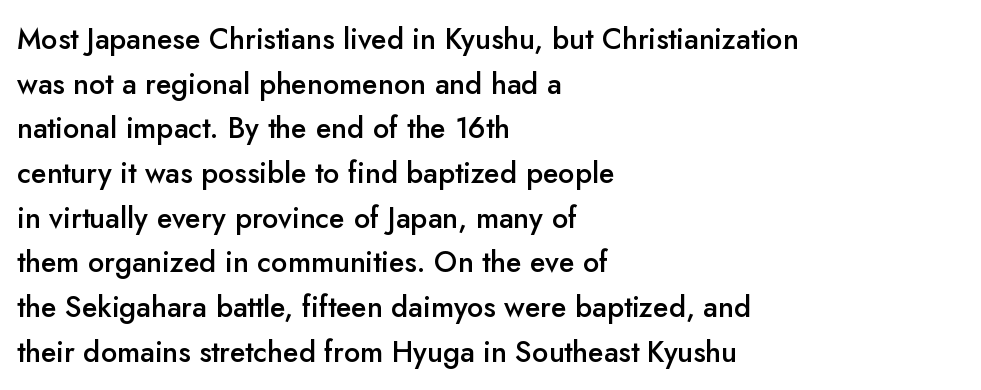
The image shows 29 px semibold sans-serif type, upright; set left-aligned, normal line spacing (1.54x), normal letter spacing, not underlined; low stroke contrast and a small x-height.
